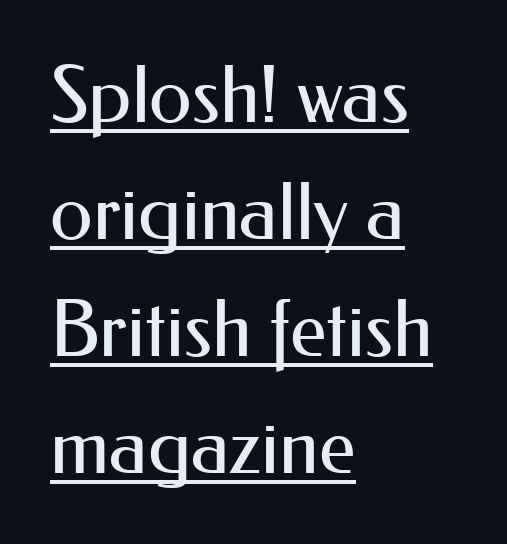
{"serif": "no", "italic": "no", "bold": "no", "weight": "regular", "width": "normal", "stroke_contrast": "medium", "x_height": "small", "monospaced": "no", "underline": "yes", "align": "left", "line_spacing": "normal", "line_spacing_ratio": 1.5, "letter_spacing": "normal", "letter_spacing_em": 0.0, "glyph_px": 78}
